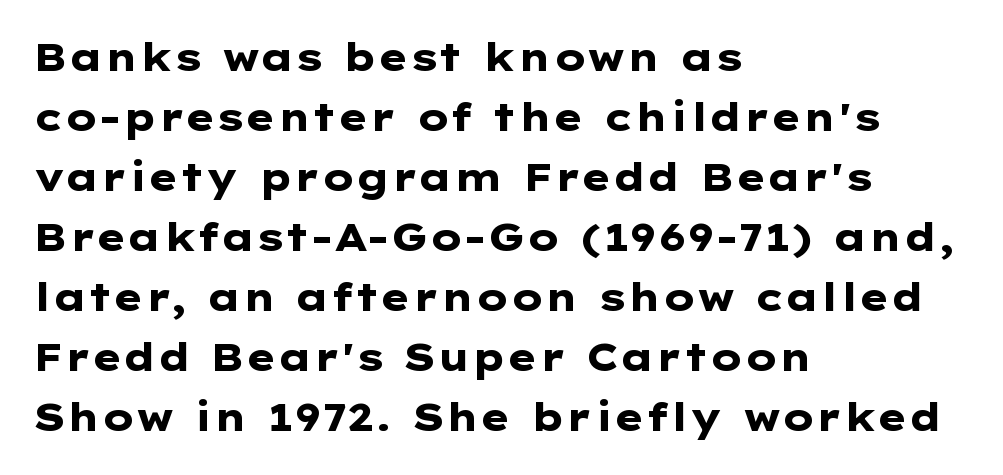
{"serif": "no", "italic": "no", "bold": "yes", "weight": "heavy", "width": "wide", "stroke_contrast": "low", "x_height": "medium", "underline": "no", "align": "left", "line_spacing": "normal", "line_spacing_ratio": 1.58, "letter_spacing": "normal", "letter_spacing_em": 0.0, "glyph_px": 38}
